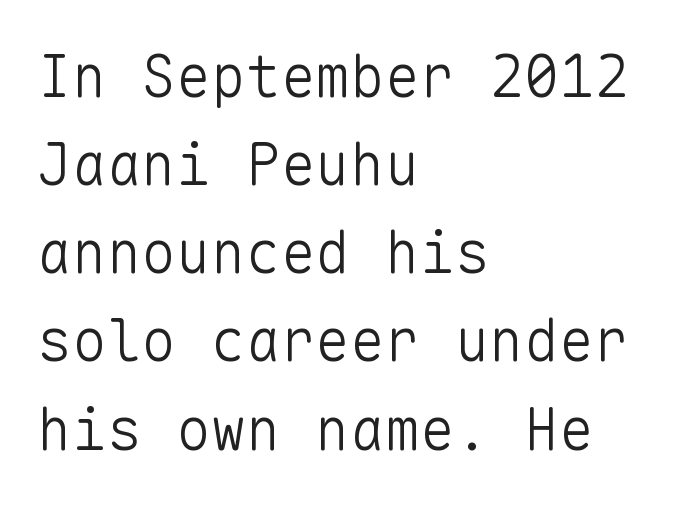
{"serif": "no", "italic": "no", "bold": "no", "weight": "light", "width": "normal", "stroke_contrast": "low", "x_height": "medium", "monospaced": "yes", "underline": "no", "align": "left", "line_spacing": "normal", "line_spacing_ratio": 1.52, "letter_spacing": "normal", "letter_spacing_em": 0.0, "glyph_px": 58}
